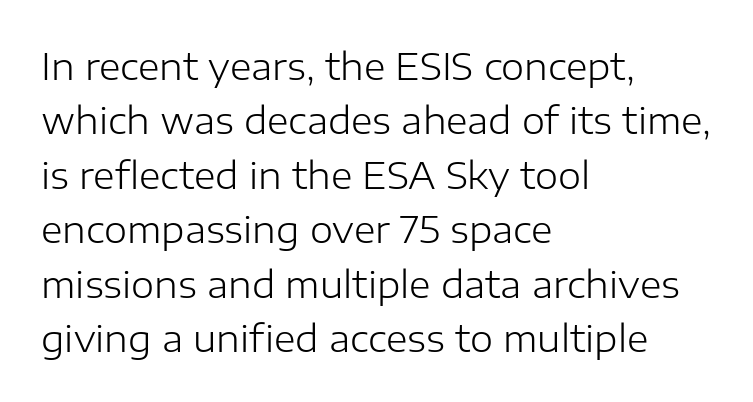
The image shows 37 px light sans-serif type, upright; set left-aligned, normal line spacing (1.47x), normal letter spacing, not underlined; low stroke contrast and a medium x-height.
